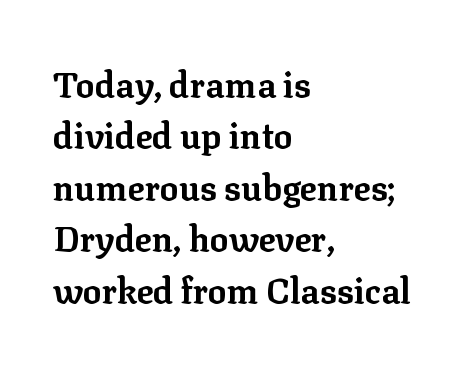
{"serif": "yes", "italic": "no", "bold": "yes", "weight": "bold", "width": "normal", "stroke_contrast": "low", "x_height": "medium", "monospaced": "no", "underline": "no", "align": "left", "line_spacing": "normal", "line_spacing_ratio": 1.47, "letter_spacing": "normal", "letter_spacing_em": 0.0, "glyph_px": 35}
